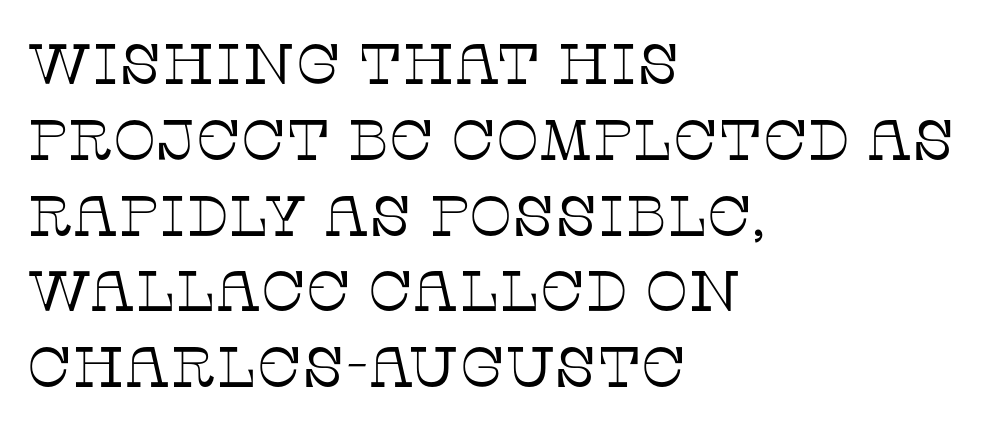
The letters carry serifs — small finishing strokes at the ends of their stems. Think standard paragraph weight, or any step lighter than that. Whoever set this chose a conventional vertical rhythm. The horizontal fit of the characters is conventional and even. Each row of text sits above clean, open space. Is this a fixed-width face? No — the glyphs have proportional, varying widths.
